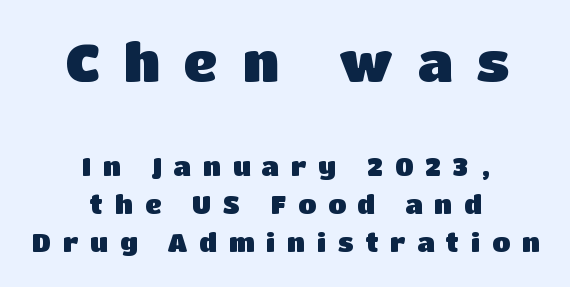
{"serif": "no", "italic": "no", "bold": "yes", "weight": "heavy", "width": "normal", "stroke_contrast": "low", "x_height": "large", "monospaced": "no", "underline": "no", "align": "center", "line_spacing": "normal", "line_spacing_ratio": 1.46, "letter_spacing": "wide", "letter_spacing_em": 0.45, "larger_block": "first", "size_ratio": 2.04, "glyph_px": 53}
